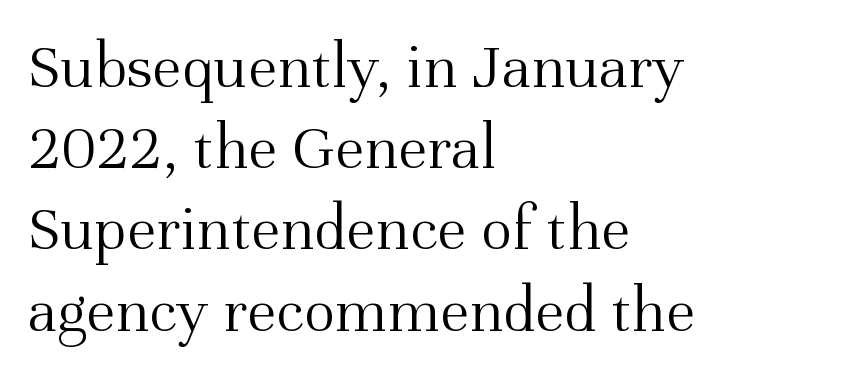
The image shows 66 px light serif type, upright; set left-aligned, line spacing 1.23x, normal letter spacing, not underlined; medium stroke contrast and a medium x-height.
